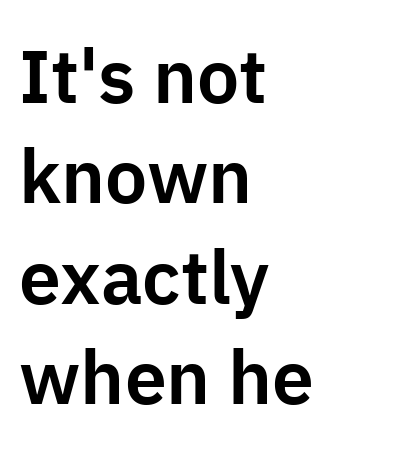
Q: Is the text italic (slanted)? A: No, it is upright.
Q: Is the typeface a serif or a sans-serif typeface? A: Sans-serif.
Q: Is the text underlined? A: No.
Q: How is the paragraph aligned? A: Left-aligned.
Q: Is the spacing between letters normal or unusually wide? A: Normal.
Q: Is the spacing between lines tight, normal or loose? A: Normal.
Q: Width (condensed, normal, or wide)? A: Normal.
Q: Stroke contrast? A: Low.
Q: x-height? A: Medium.
Q: Monospaced? A: No.
